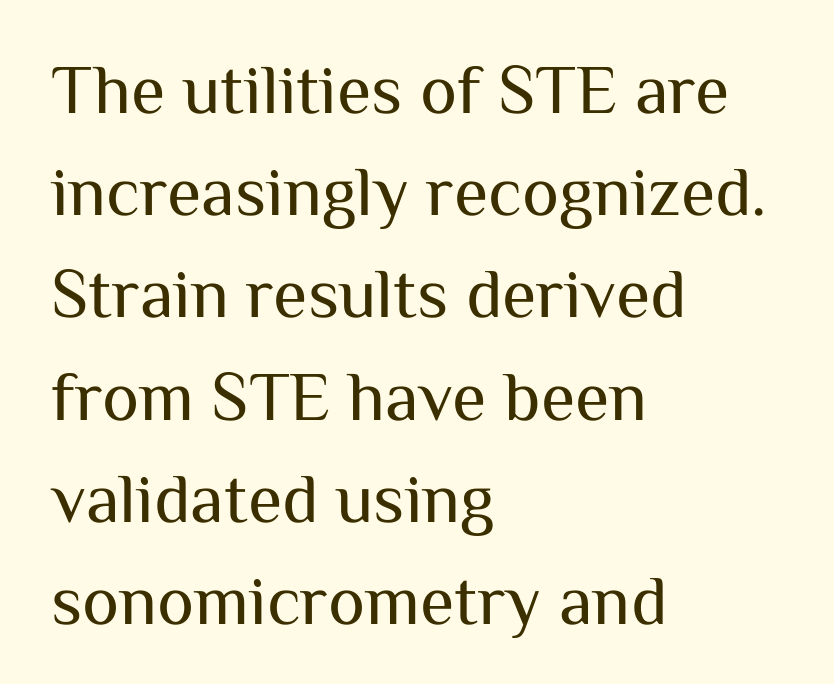
The image shows 70 px regular-weight sans-serif type, upright; set left-aligned, normal line spacing (1.46x), normal letter spacing, not underlined; medium stroke contrast and a medium x-height.
